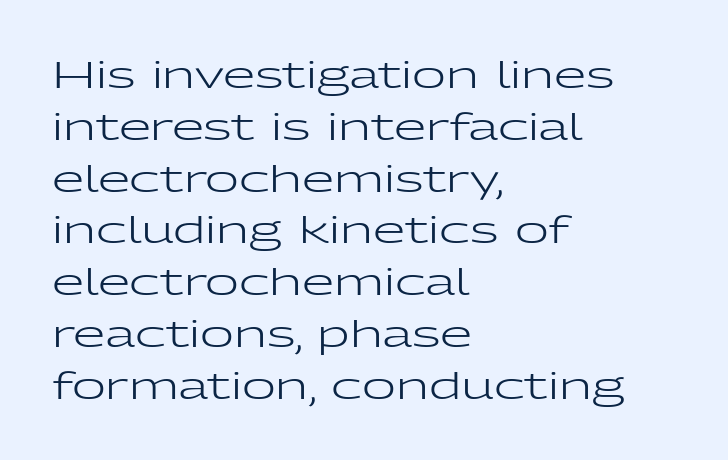
Lines of text with bare space underneath. The letters stand straight up with perfectly vertical stems. No extra ink here — the face is not bold. The type family on display is of the sans-serif kind. Horizontal bands of white between lines are of average thickness.
